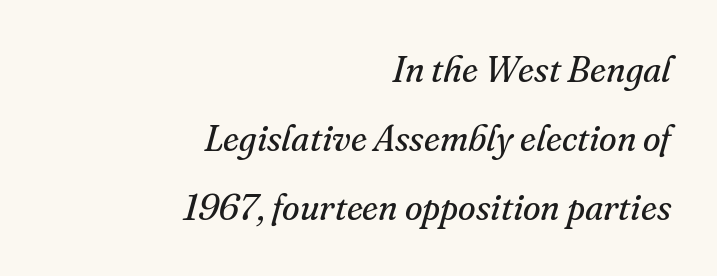
{"serif": "yes", "italic": "yes", "lean": "right", "slant_degrees": 16, "bold": "no", "weight": "regular", "width": "normal", "stroke_contrast": "medium", "x_height": "small", "monospaced": "no", "underline": "no", "align": "right", "line_spacing": "loose", "line_spacing_ratio": 1.91, "letter_spacing": "normal", "letter_spacing_em": 0.0, "glyph_px": 36}
